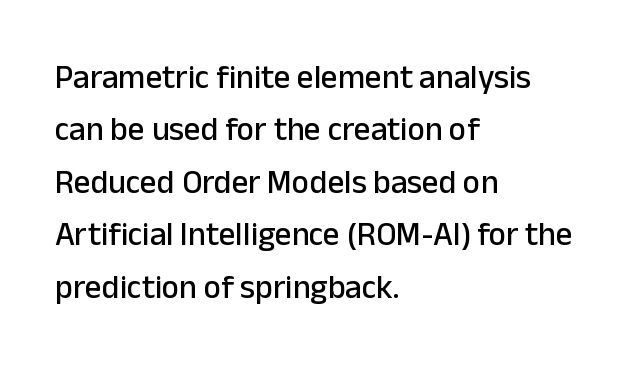
Q: Is the text italic (slanted)? A: No, it is upright.
Q: Is the typeface a serif or a sans-serif typeface? A: Sans-serif.
Q: Is the text underlined? A: No.
Q: How is the paragraph aligned? A: Left-aligned.
Q: Is the spacing between letters normal or unusually wide? A: Normal.
Q: Is the spacing between lines tight, normal or loose? A: Normal.
Q: Width (condensed, normal, or wide)? A: Normal.
Q: Stroke contrast? A: Low.
Q: x-height? A: Medium.
Q: Monospaced? A: No.
